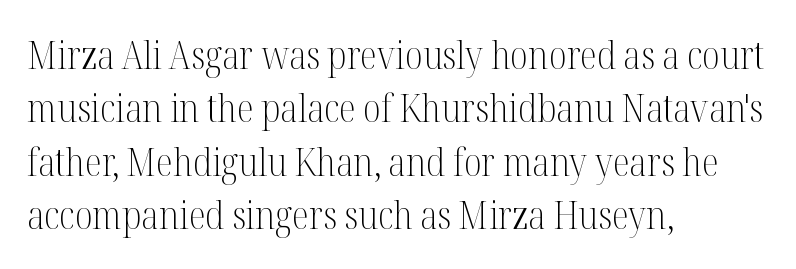
To sum up the face: it has serifs. This is roman type, the default non-slanted kind. Glance below the letters and you will spot only blank space. Weight: regular or lighter.
